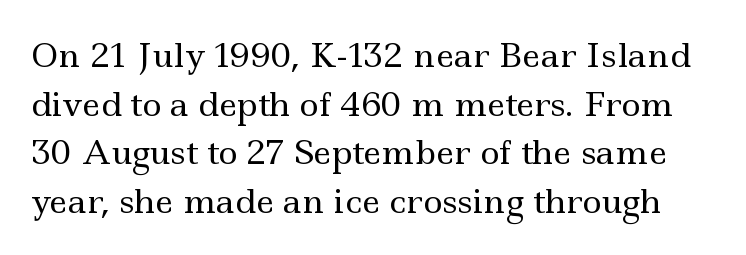
Normally led — the rows are evenly, conventionally spaced. Looks like regular typesetting: each glyph gets only the width it needs. Students, note that the glyphs here touch the page at normal intervals. Every character sits straight up, as roman type does. The string is rendered with underlining switched off. Bold? No — there's no thickening of the strokes.
